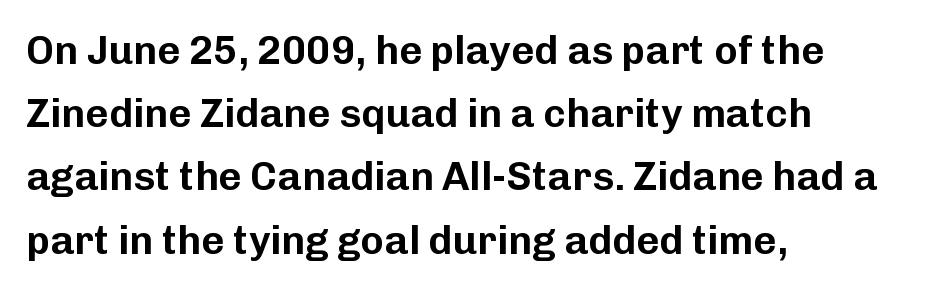
Q: Is the text italic (slanted)? A: No, it is upright.
Q: Is the typeface a serif or a sans-serif typeface? A: Sans-serif.
Q: Is the text underlined? A: No.
Q: How is the paragraph aligned? A: Left-aligned.
Q: Is the spacing between letters normal or unusually wide? A: Normal.
Q: Is the spacing between lines tight, normal or loose? A: Normal.
Q: Width (condensed, normal, or wide)? A: Normal.
Q: Stroke contrast? A: Low.
Q: x-height? A: Medium.
Q: Monospaced? A: No.
